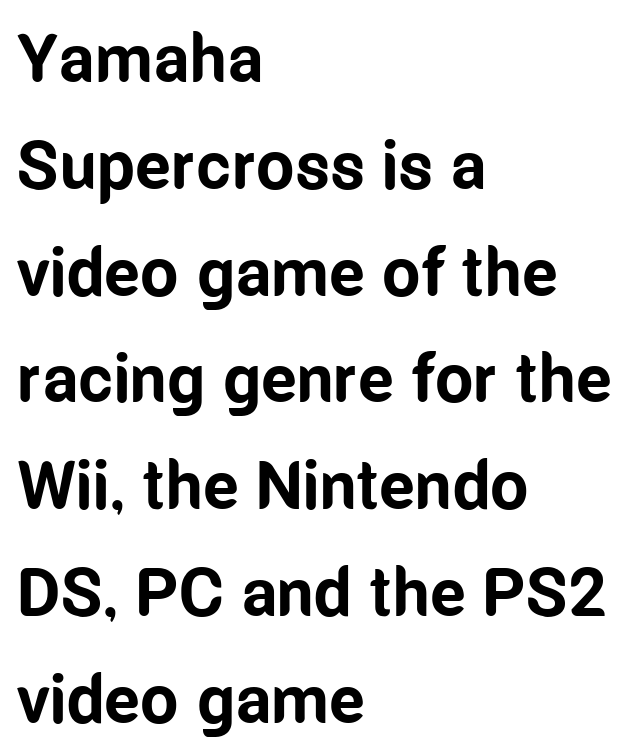
{"serif": "no", "italic": "no", "bold": "yes", "weight": "bold", "width": "condensed", "stroke_contrast": "low", "x_height": "medium", "monospaced": "no", "underline": "no", "align": "left", "line_spacing": "normal", "line_spacing_ratio": 1.57, "letter_spacing": "normal", "letter_spacing_em": 0.0, "glyph_px": 68}
